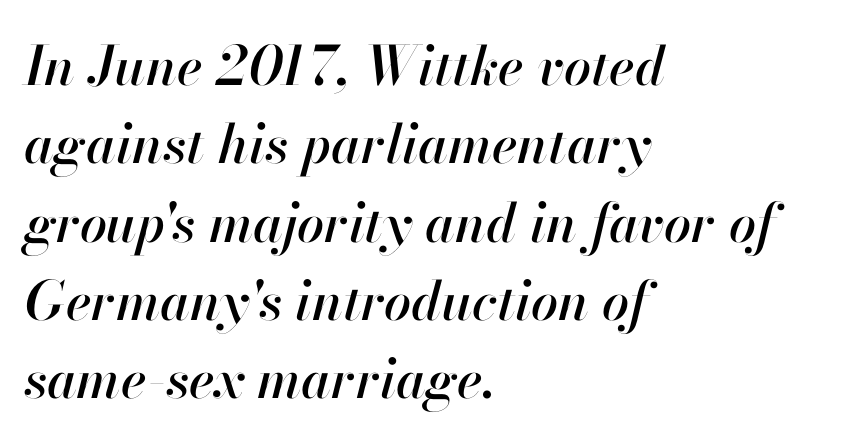
Nobody drew a line under any word here. No extra tracking has been applied to these lines. Would a proofreader flag this as italicized? Yes. Think of a printed novel: that variable character pitch is what you see here. Typeset ragged right — the left edge is the straight one. The line-height multiplier appears to be the usual default.
